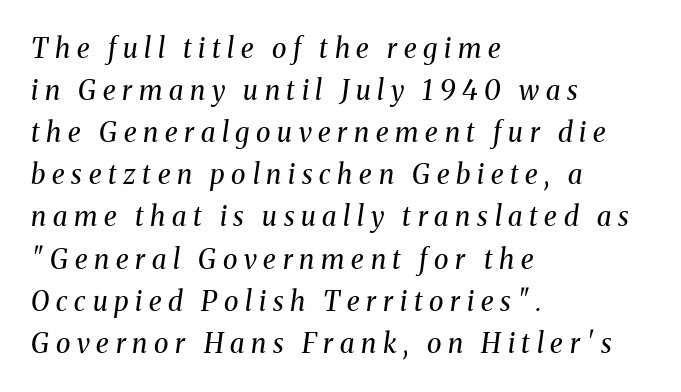
Whoever set this chose a conventional vertical rhythm. Weight: regular or lighter. Underline: absent. Designer's note — italics engaged. Characters follow at a spacing far wider than the type designer built in. The typesetter chose a ragged-right arrangement here.
